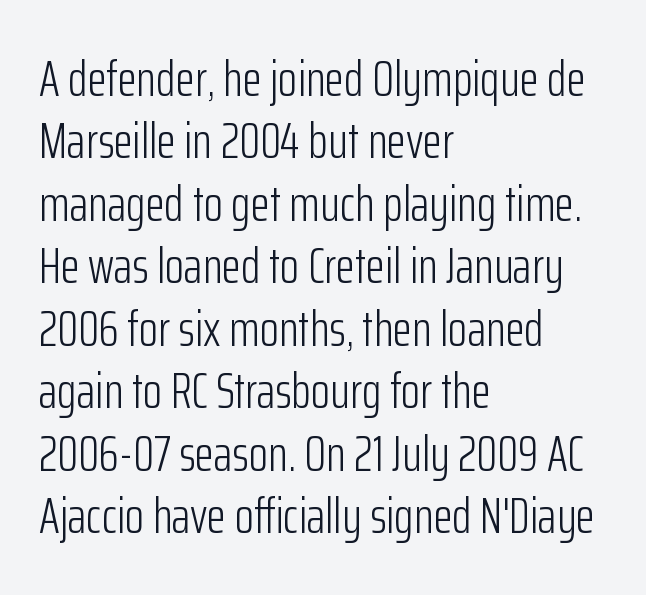
The image shows 50 px light, condensed sans-serif type, upright; set left-aligned, normal line spacing (1.25x), normal letter spacing, not underlined; low stroke contrast and a medium x-height.
